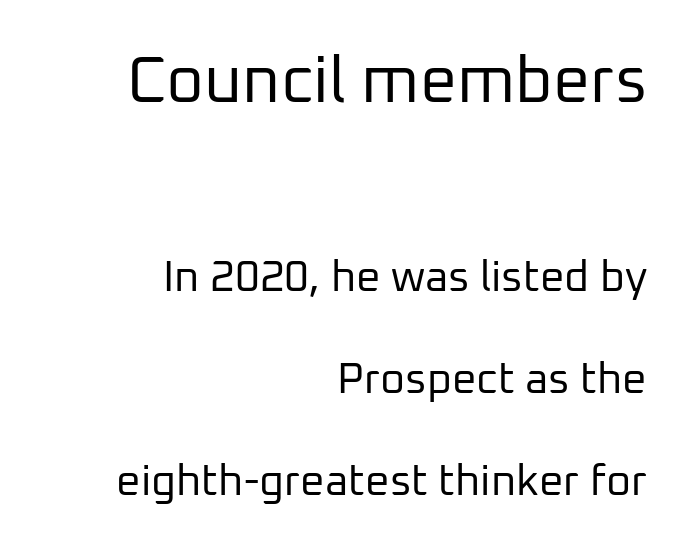
The image shows 65 px regular-weight sans-serif type, upright; set right-aligned, loose line spacing (2.38x), normal letter spacing, not underlined; the first (top) block is 1.51x larger; low stroke contrast and a medium x-height.
